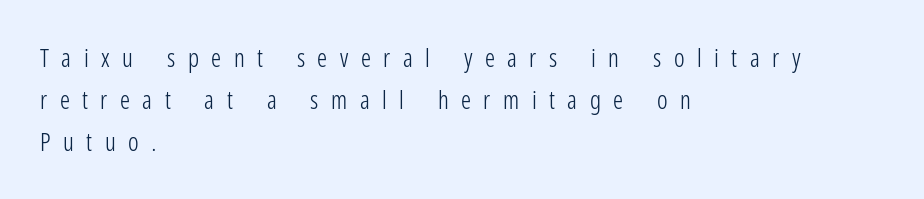
The image shows 25 px text type, upright; set left-aligned, normal line spacing (1.68x), unusually wide letter spacing (+0.5 em), not underlined.
